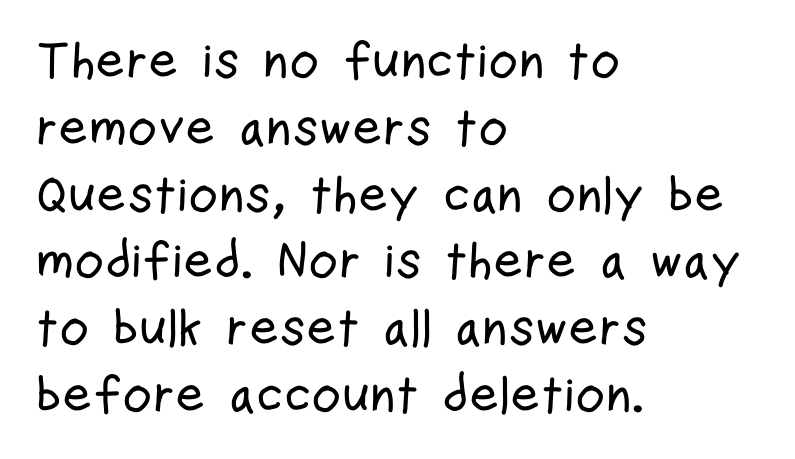
Q: Is the text italic (slanted)? A: No, it is upright.
Q: Is the typeface a serif or a sans-serif typeface? A: Sans-serif.
Q: Is the text underlined? A: No.
Q: How is the paragraph aligned? A: Left-aligned.
Q: Is the spacing between letters normal or unusually wide? A: Normal.
Q: Is the spacing between lines tight, normal or loose? A: Normal.
Q: Width (condensed, normal, or wide)? A: Condensed.
Q: Stroke contrast? A: Low.
Q: x-height? A: Medium.
Q: Monospaced? A: No.
